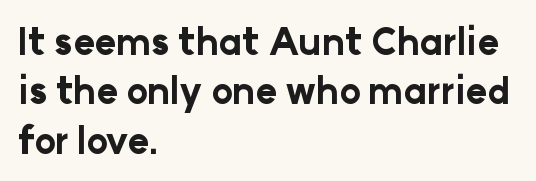
Vertical strokes here are truly vertical. Stroke thickness is high; the sample reads as a true bold. The typesetter chose a ragged-right arrangement here. Stroke terminals: plain, sans-serif.
